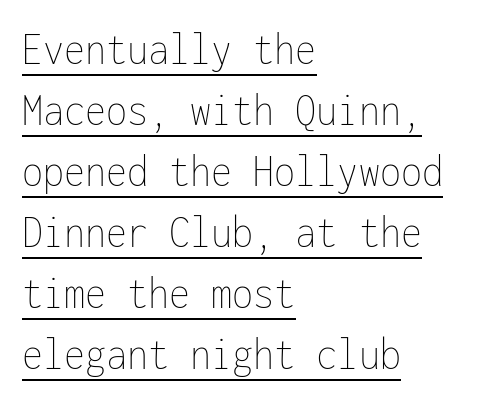
Tall strokes in this sample are plumb rather than angled. Fixed-width glyphs throughout — classic coding-font behaviour. Bold? No — there's no thickening of the strokes. The horizontal fit of the characters is conventional and even.
